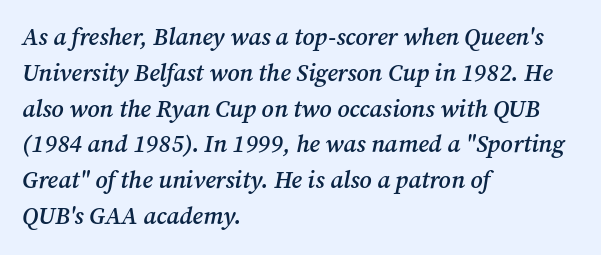
Q: Is the text bold? A: Semi-bold.
Q: Is the text italic (slanted)? A: Yes, it leans right by about 12 degrees.
Q: Is the text underlined? A: No.
Q: How is the paragraph aligned? A: Left-aligned.
Q: Is the spacing between letters normal or unusually wide? A: Normal.
Q: Is the spacing between lines tight, normal or loose? A: Normal.
